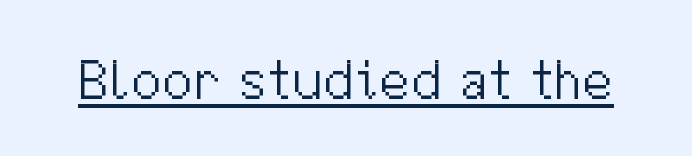
{"serif": "no", "italic": "no", "bold": "no", "weight": "light", "width": "normal", "stroke_contrast": "medium", "x_height": "medium", "monospaced": "no", "underline": "yes", "letter_spacing": "normal", "letter_spacing_em": 0.0, "glyph_px": 56}
